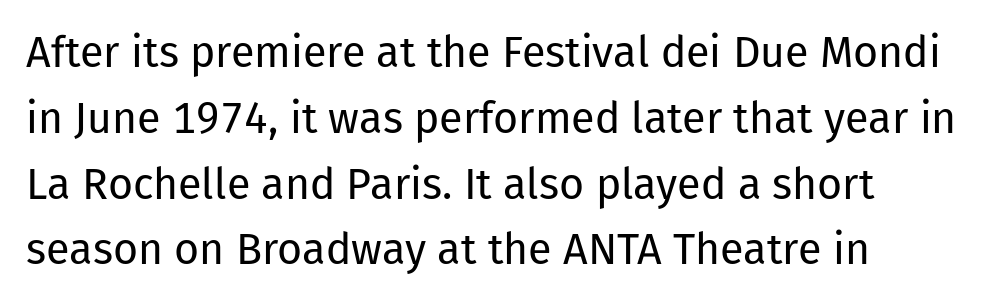
Q: Is the text bold? A: No.
Q: Is the text italic (slanted)? A: No, it is upright.
Q: Is the typeface a serif or a sans-serif typeface? A: Sans-serif.
Q: Is the text underlined? A: No.
Q: Is the spacing between letters normal or unusually wide? A: Normal.
Q: Is the spacing between lines tight, normal or loose? A: Normal.
Q: Width (condensed, normal, or wide)? A: Normal.
Q: Stroke contrast? A: Low.
Q: x-height? A: Medium.
Q: Monospaced? A: No.
